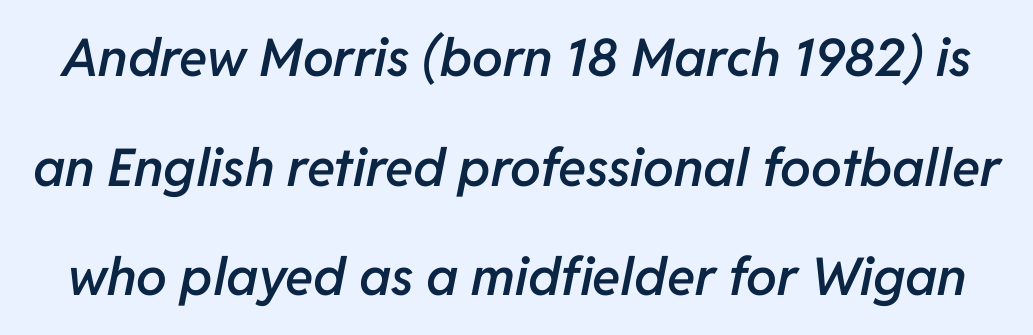
The image shows 52 px semibold type, italic (leaning right); set loose line spacing (2.11x), normal letter spacing, not underlined; low stroke contrast and a medium x-height.
